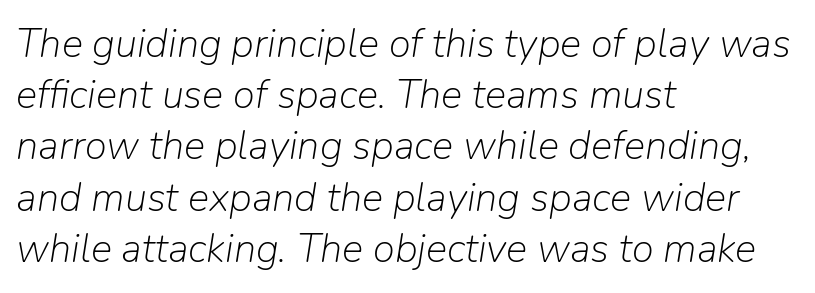
Rows of type keep a routine distance in the vertical direction. The letterforms sit at book weight or below. The text block is weighted toward the left margin, trailing off unevenly rightward. Descenders are the only things crossing below the line. Would a proofreader flag this as italicized? Yes.
